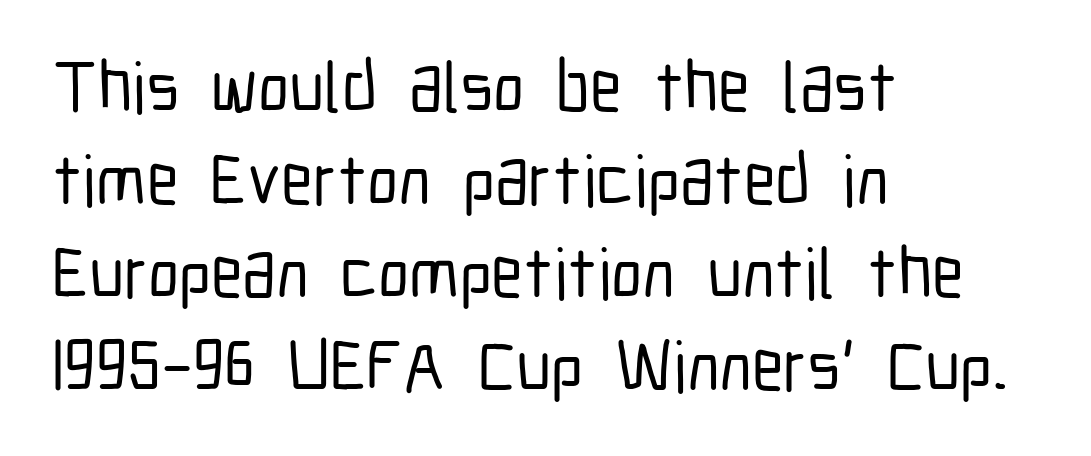
The designer left line spacing at the default. What stands out about the letter spacing? Nothing — it is the standard amount. Does the type have serifs? No, each stem ends abruptly. The setting favours the left margin, as ordinary paragraphs usually do. Spacing verdict: proportional, widths tailored to each character.
